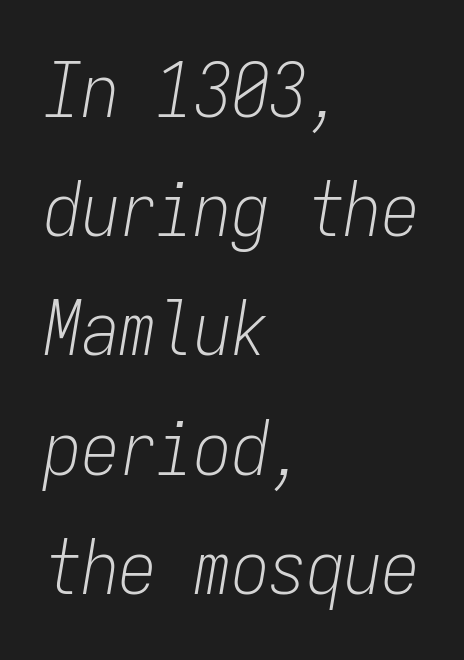
Q: Is the text bold? A: No.
Q: Is the text italic (slanted)? A: Yes, it leans right by about 9 degrees.
Q: Is the text underlined? A: No.
Q: How is the paragraph aligned? A: Left-aligned.
Q: Is the spacing between letters normal or unusually wide? A: Normal.
Q: Is the spacing between lines tight, normal or loose? A: Normal.
Q: Width (condensed, normal, or wide)? A: Condensed.
Q: Stroke contrast? A: Low.
Q: x-height? A: Medium.
Q: Monospaced? A: Yes.
